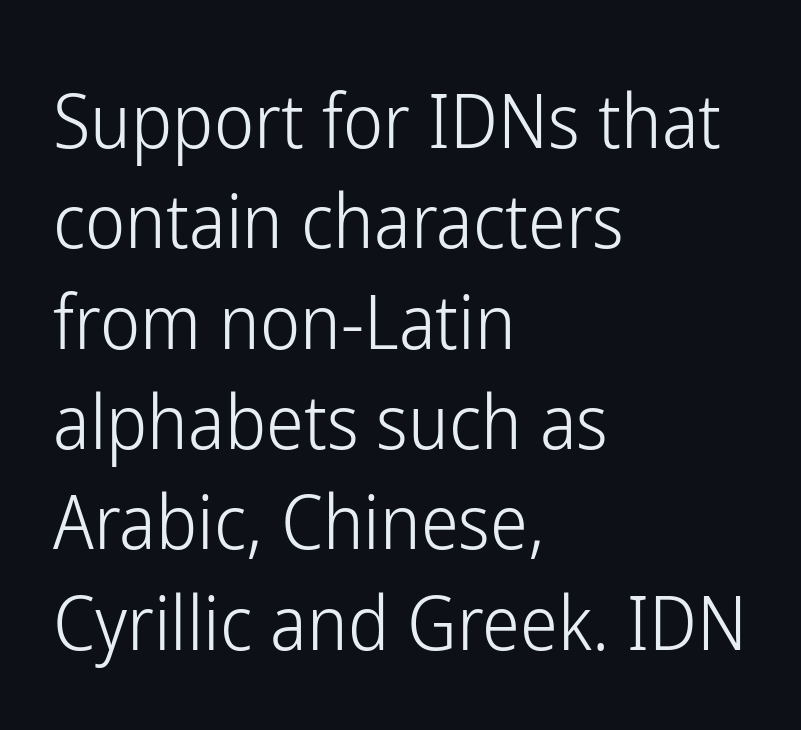
{"serif": "no", "italic": "no", "bold": "no", "weight": "light", "width": "condensed", "stroke_contrast": "low", "x_height": "medium", "monospaced": "no", "underline": "no", "align": "left", "line_spacing": "normal", "line_spacing_ratio": 1.32, "letter_spacing": "normal", "letter_spacing_em": 0.0, "glyph_px": 76}
